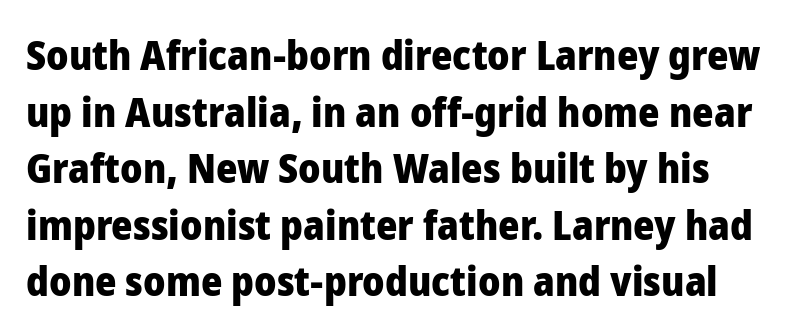
{"serif": "no", "italic": "no", "bold": "yes", "weight": "heavy", "width": "normal", "stroke_contrast": "low", "x_height": "medium", "monospaced": "no", "underline": "no", "line_spacing": "normal", "line_spacing_ratio": 1.38, "letter_spacing": "normal", "letter_spacing_em": 0.0, "glyph_px": 41}
